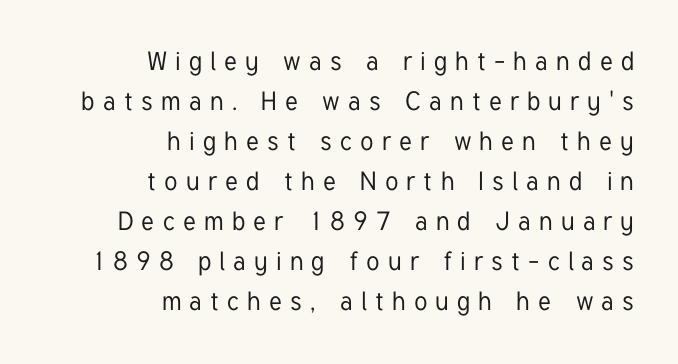
The area under the type is left untouched. Is the block centered? No — it sits flush against the right margin. Interline gaps are of average width in this sample. Short note: letters widely spaced. The typography opts for an upright posture over an oblique one.
